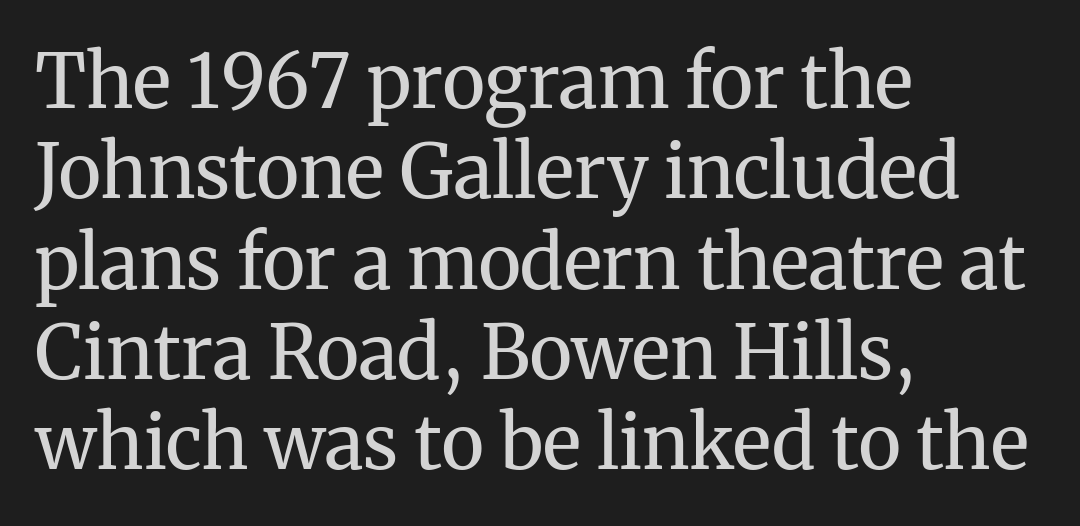
The image shows 74 px regular-weight serif type, upright; set left-aligned, line spacing 1.22x, normal letter spacing, not underlined; medium stroke contrast and a medium x-height.
